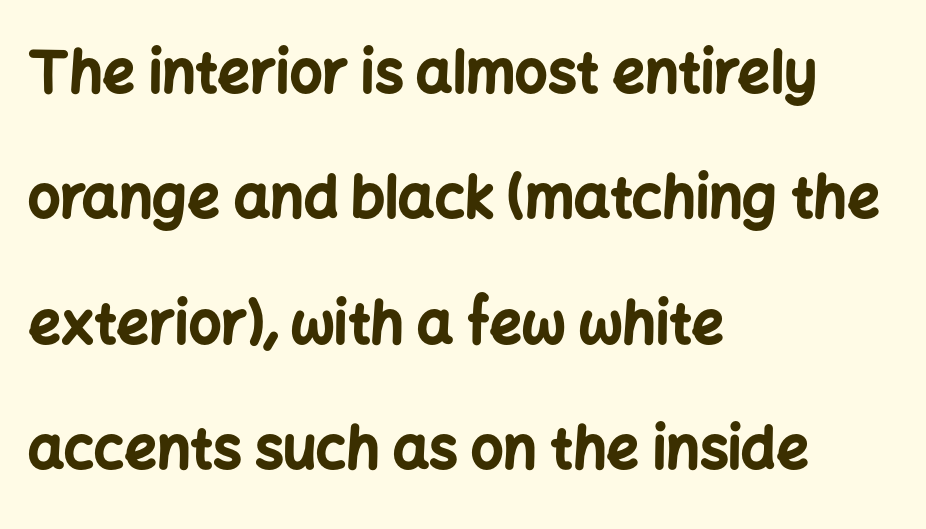
The image shows 57 px bold sans-serif type, upright; set left-aligned, loose line spacing (2.2x), normal letter spacing, not underlined; low stroke contrast and a medium x-height.
